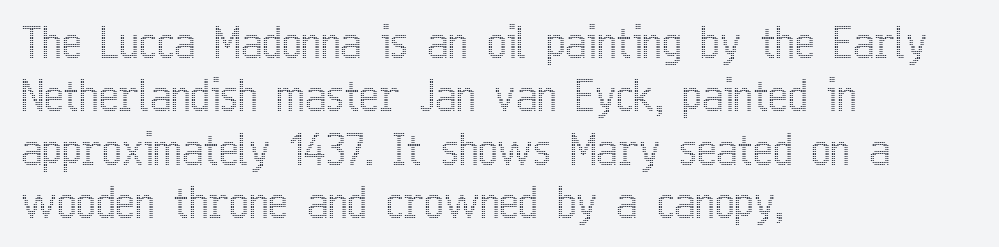
Q: Is the text italic (slanted)? A: No, it is upright.
Q: Is the text underlined? A: No.
Q: How is the paragraph aligned? A: Left-aligned.
Q: Is the spacing between letters normal or unusually wide? A: Normal.
Q: Is the spacing between lines tight, normal or loose? A: Normal.
Q: Width (condensed, normal, or wide)? A: Condensed.
Q: x-height? A: Medium.
Q: Monospaced? A: No.
